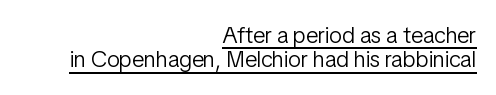
Q: Is the text bold? A: No.
Q: Is the text italic (slanted)? A: No, it is upright.
Q: Is the text underlined? A: Yes.
Q: How is the paragraph aligned? A: Right-aligned.
Q: Is the spacing between letters normal or unusually wide? A: Normal.
Q: Is the spacing between lines tight, normal or loose? A: Tight.
